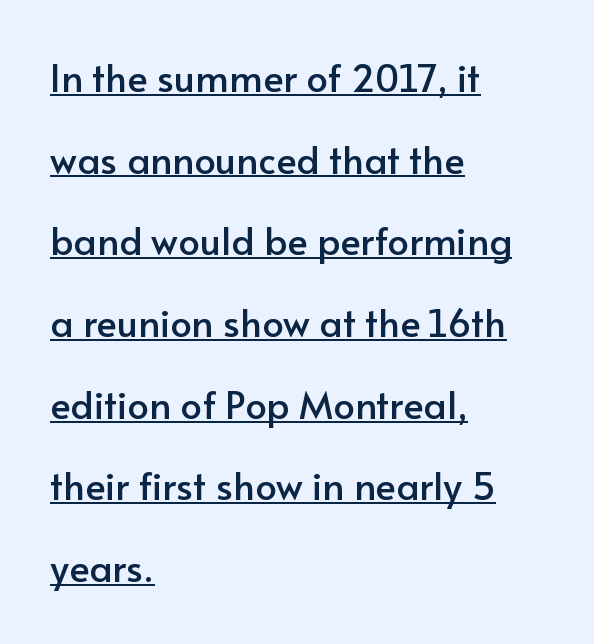
Q: Is the text italic (slanted)? A: No, it is upright.
Q: Is the typeface a serif or a sans-serif typeface? A: Sans-serif.
Q: Is the text underlined? A: Yes.
Q: How is the paragraph aligned? A: Left-aligned.
Q: Is the spacing between letters normal or unusually wide? A: Normal.
Q: Is the spacing between lines tight, normal or loose? A: Loose.
Q: Width (condensed, normal, or wide)? A: Normal.
Q: Stroke contrast? A: Low.
Q: x-height? A: Small.
Q: Monospaced? A: No.
